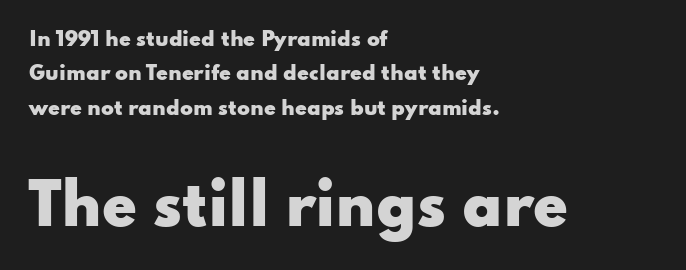
The image shows 56 px heavy, wide sans-serif type, upright; set left-aligned, line spacing 1.81x, normal letter spacing, not underlined; the second (bottom) block is 2.95x larger; low stroke contrast and a small x-height.
